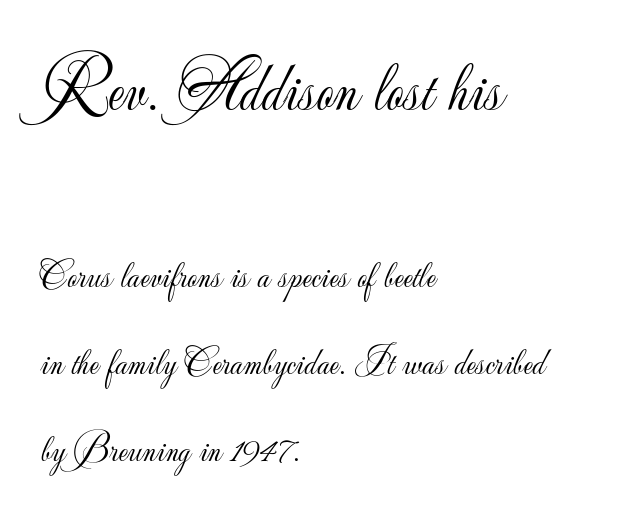
The image shows 69 px light sans-serif type; set left-aligned, loose line spacing (2.22x), normal letter spacing, not underlined; the first (top) block is 1.77x larger; low stroke contrast and a small x-height.
